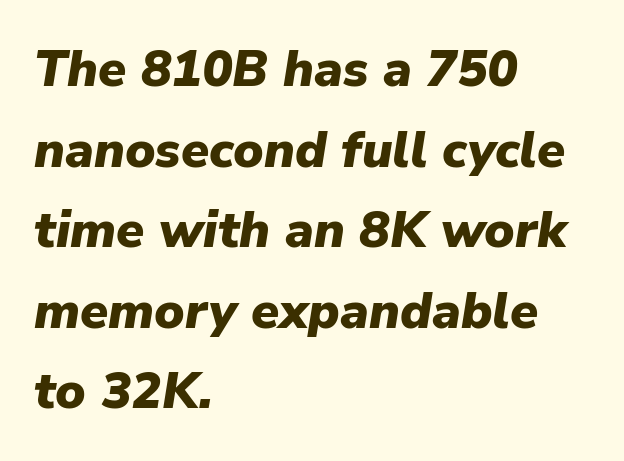
The image shows 51 px heavy type, italic (leaning right); set left-aligned, normal line spacing (1.58x), normal letter spacing, not underlined; low stroke contrast and a medium x-height.
